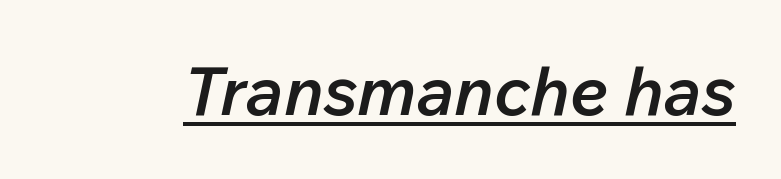
Q: Is the text bold? A: Semi-bold.
Q: Is the text italic (slanted)? A: Yes, it leans right by about 12 degrees.
Q: Is the text underlined? A: Yes.
Q: Is the spacing between letters normal or unusually wide? A: Normal.
Q: Width (condensed, normal, or wide)? A: Normal.
Q: Stroke contrast? A: Low.
Q: x-height? A: Medium.
Q: Monospaced? A: No.
